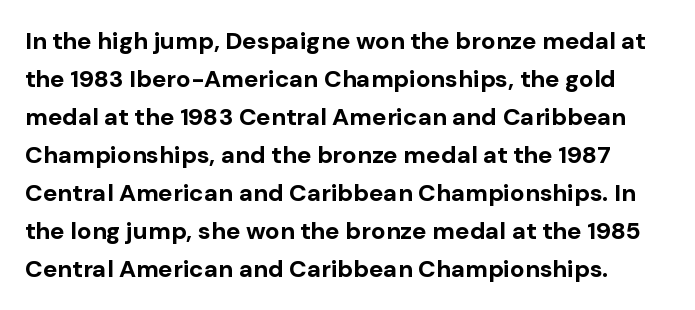
The image shows 24 px bold type, upright; set normal line spacing (1.58x), normal letter spacing, not underlined.
